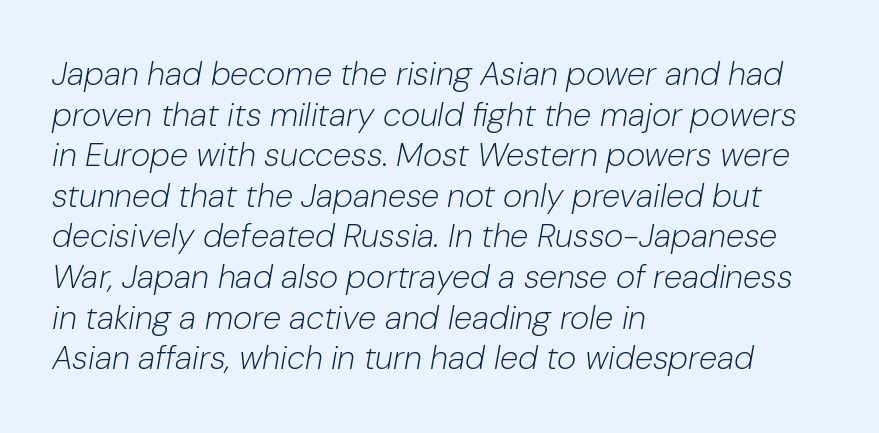
The font is comparable to plain body text, perhaps lighter. These lines keep a tight, regular rhythm from letter to letter. Words float on clear page, feet unadorned. The rendering applies a slant to the glyphs. If you drew a ruler down the left edge, every line would touch it. A typesetter would call this proportional, since set widths differ per character.
